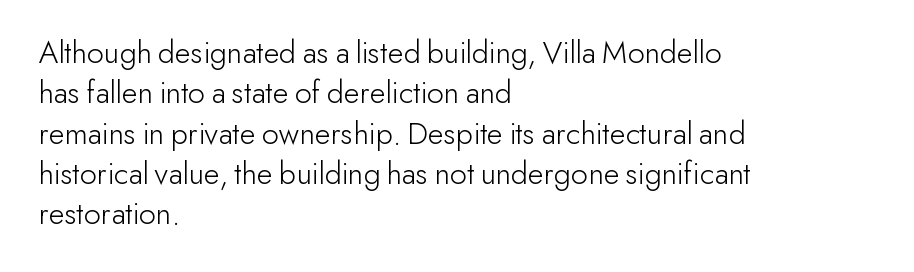
{"serif": "no", "italic": "no", "bold": "no", "weight": "light", "width": "normal", "stroke_contrast": "low", "x_height": "small", "monospaced": "no", "underline": "no", "align": "left", "line_spacing_ratio": 1.22, "letter_spacing": "normal", "letter_spacing_em": 0.0, "glyph_px": 33}
